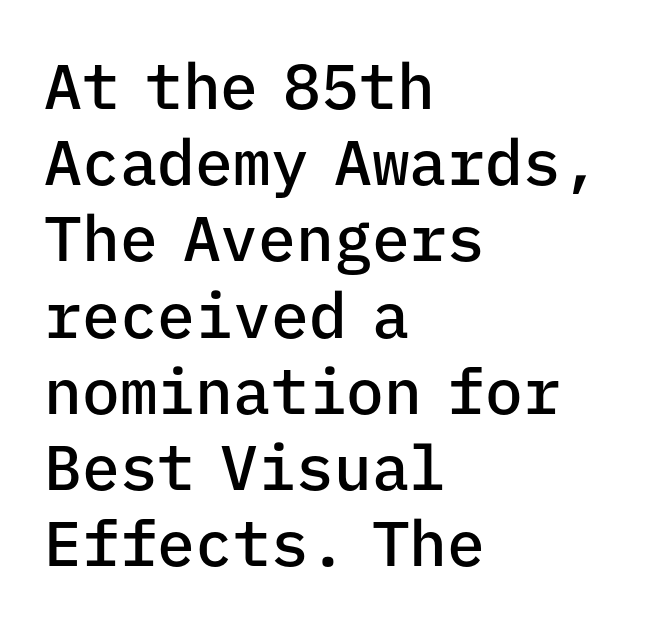
{"serif": "no", "italic": "no", "bold": "semi", "weight": "semibold", "width": "normal", "stroke_contrast": "low", "x_height": "medium", "monospaced": "yes", "underline": "no", "align": "left", "line_spacing_ratio": 1.21, "letter_spacing": "normal", "letter_spacing_em": 0.0, "glyph_px": 63}
